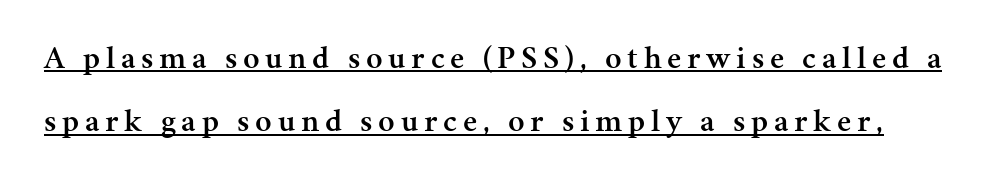
Q: Is the text bold? A: Semi-bold.
Q: Is the text italic (slanted)? A: No, it is upright.
Q: Is the typeface a serif or a sans-serif typeface? A: Serif.
Q: Is the text underlined? A: Yes.
Q: Is the spacing between lines tight, normal or loose? A: Loose.
Q: Width (condensed, normal, or wide)? A: Normal.
Q: Stroke contrast? A: Medium.
Q: x-height? A: Medium.
Q: Monospaced? A: No.
